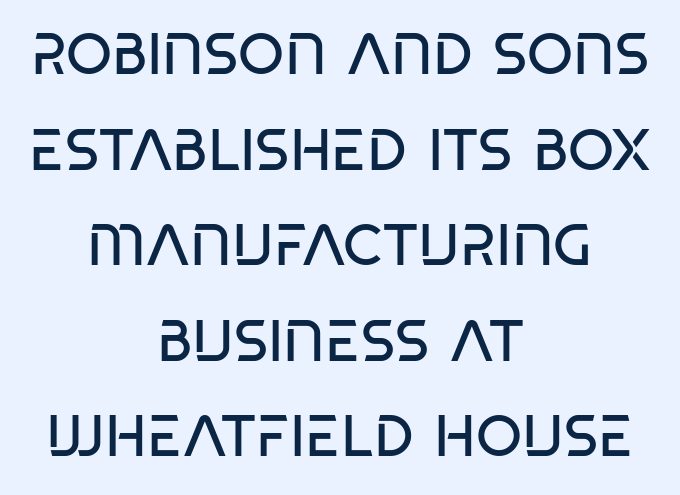
Nope, no serifs anywhere on these letters. Each line is balanced around a shared central axis. Words float on clear page, feet unadorned. A typesetter would call this leading conventional body-copy spacing. Tracking value appears to be zero — textbook default spacing.
